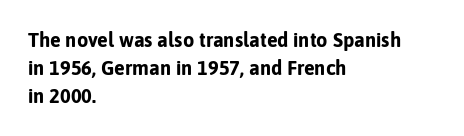
The image shows 20 px bold type, upright; set left-aligned, normal line spacing (1.39x), normal letter spacing, not underlined.
